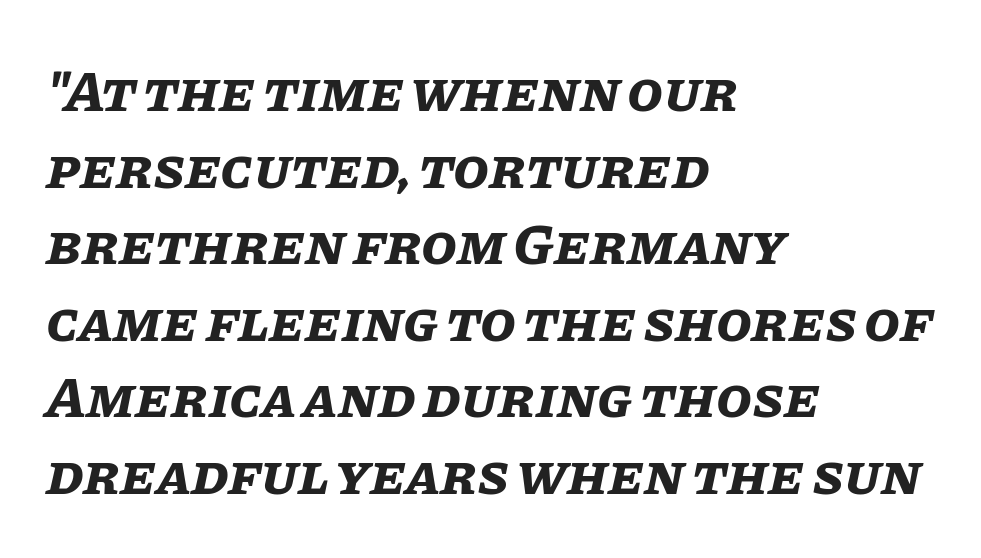
Q: Is the text bold? A: Yes.
Q: Is the text italic (slanted)? A: Yes, it leans right by about 11 degrees.
Q: Is the text underlined? A: No.
Q: How is the paragraph aligned? A: Left-aligned.
Q: Is the spacing between letters normal or unusually wide? A: Normal.
Q: Is the spacing between lines tight, normal or loose? A: Normal.
Q: Width (condensed, normal, or wide)? A: Normal.
Q: Stroke contrast? A: Low.
Q: x-height? A: Large.
Q: Monospaced? A: No.
